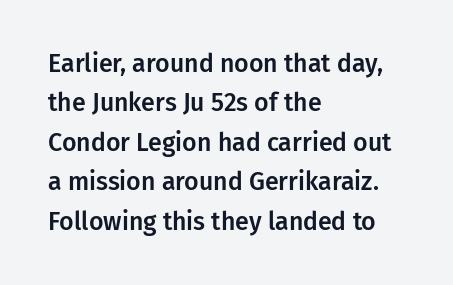
The image shows 25 px text type, upright; set left-aligned, normal line spacing (1.58x), normal letter spacing, not underlined.
